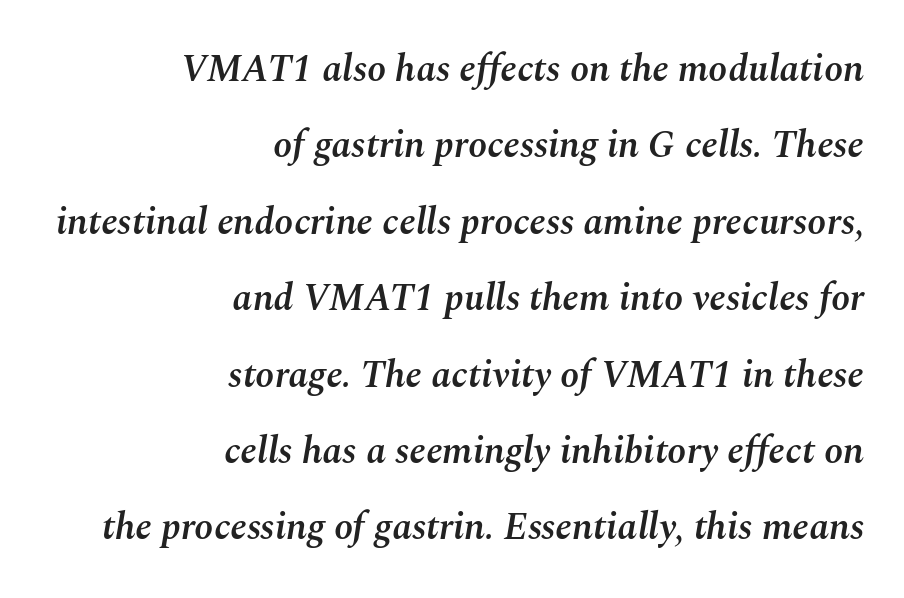
Q: Is the text bold? A: Semi-bold.
Q: Is the text italic (slanted)? A: Yes, it leans right by about 10 degrees.
Q: Is the text underlined? A: No.
Q: How is the paragraph aligned? A: Right-aligned.
Q: Is the spacing between letters normal or unusually wide? A: Normal.
Q: Is the spacing between lines tight, normal or loose? A: Loose.
Q: Width (condensed, normal, or wide)? A: Normal.
Q: Stroke contrast? A: Medium.
Q: x-height? A: Medium.
Q: Monospaced? A: No.
